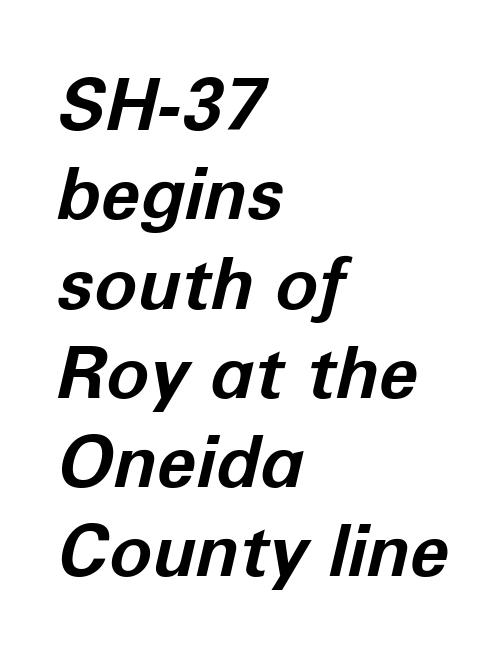
Q: Is the text bold? A: Yes.
Q: Is the text italic (slanted)? A: Yes, it leans right by about 12 degrees.
Q: Is the text underlined? A: No.
Q: How is the paragraph aligned? A: Left-aligned.
Q: Is the spacing between letters normal or unusually wide? A: Normal.
Q: Width (condensed, normal, or wide)? A: Normal.
Q: Stroke contrast? A: Low.
Q: x-height? A: Medium.
Q: Monospaced? A: No.
